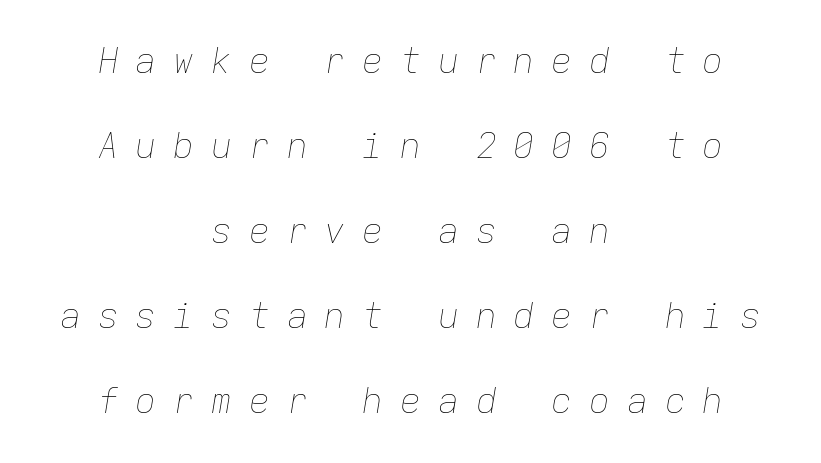
{"italic": "yes", "lean": "right", "slant_degrees": 9, "bold": "no", "weight": "thin", "width": "normal", "stroke_contrast": "low", "x_height": "medium", "monospaced": "yes", "underline": "no", "align": "center", "line_spacing": "loose", "line_spacing_ratio": 2.43, "letter_spacing": "wide", "letter_spacing_em": 0.48, "glyph_px": 35}
